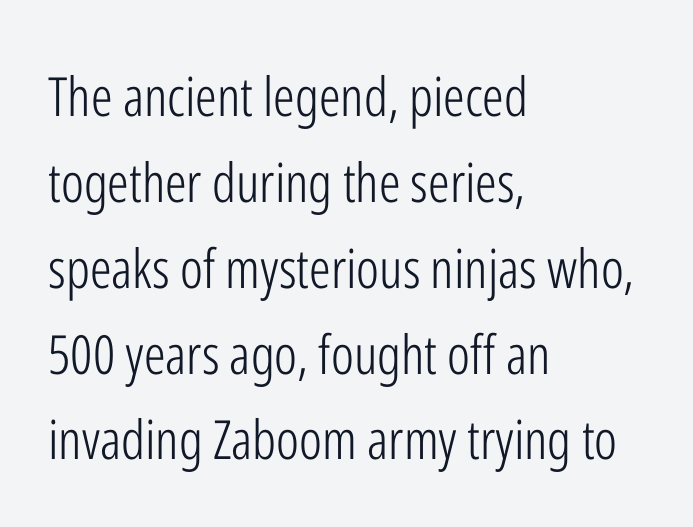
Quick note: not italic, upright. Horizontal alignment here is leftward, the default for most running prose. The rows are spaced the way most documents space them. Nothing unusual about the tracking: characters are spaced as the font intends.
